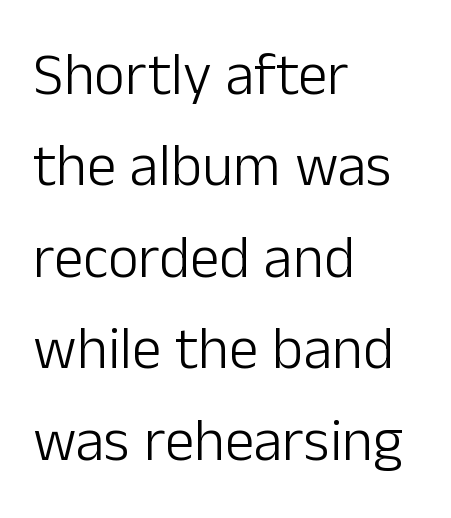
{"serif": "no", "italic": "no", "bold": "no", "weight": "light", "width": "normal", "stroke_contrast": "low", "x_height": "medium", "monospaced": "no", "underline": "no", "align": "left", "line_spacing": "normal", "line_spacing_ratio": 1.55, "letter_spacing": "normal", "letter_spacing_em": 0.0, "glyph_px": 59}
